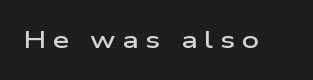
The image shows 24 px text type, upright; set unusually wide letter spacing (+0.27 em), not underlined.
